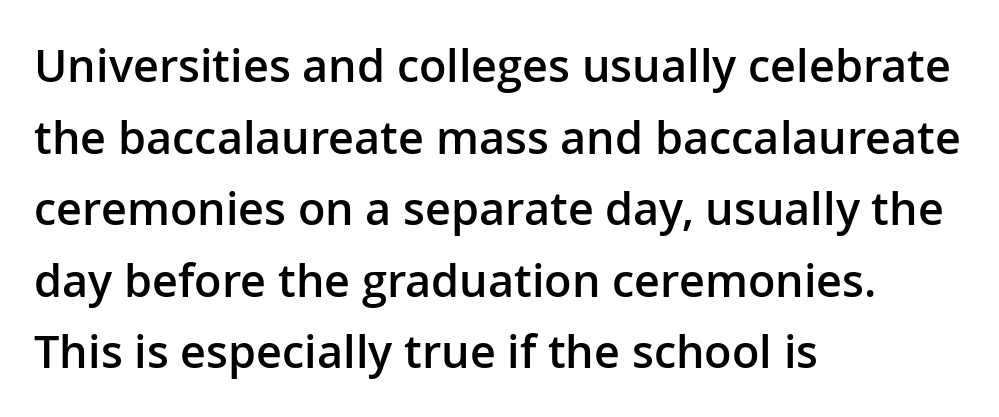
The image shows 45 px semibold sans-serif type, upright; set left-aligned, normal line spacing (1.59x), normal letter spacing, not underlined; low stroke contrast and a medium x-height.
